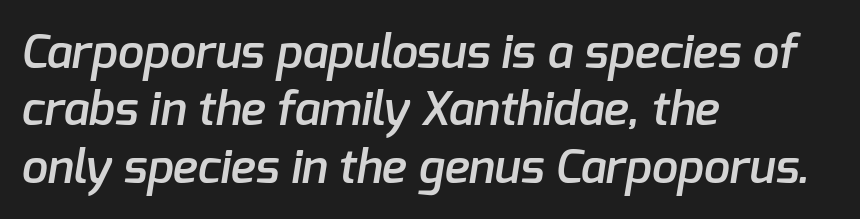
The image shows 47 px semibold sans-serif type; set left-aligned, line spacing 1.22x, normal letter spacing, not underlined; low stroke contrast and a medium x-height.
